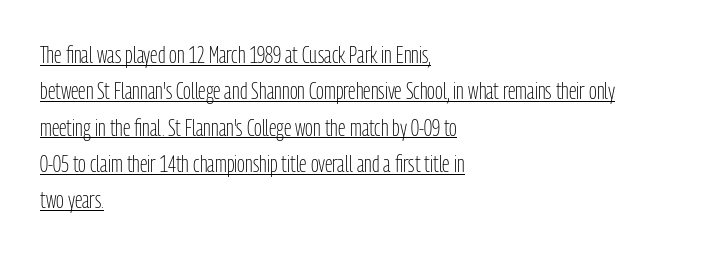
{"italic": "no", "bold": "no", "underline": "yes", "align": "left", "line_spacing": "normal", "line_spacing_ratio": 1.58, "letter_spacing": "normal", "letter_spacing_em": 0.0, "glyph_px": 23}
